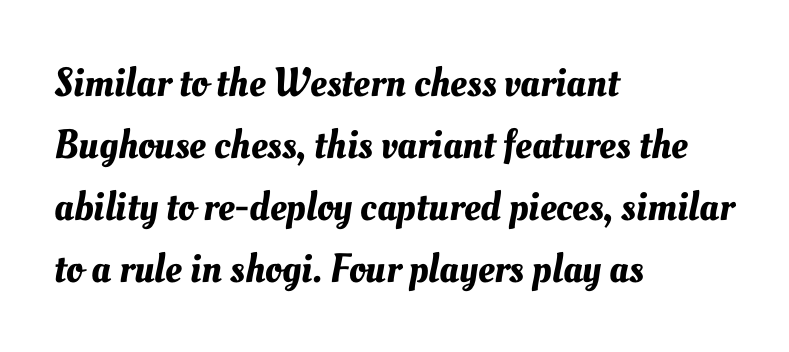
What's the leading like? Ordinary, nothing unusual. No word sits above an underline. Does extra space separate the letters? No, they use regular spacing. Every row of glyphs begins at an identical x-position on the left. Spacing verdict: proportional, widths tailored to each character.
